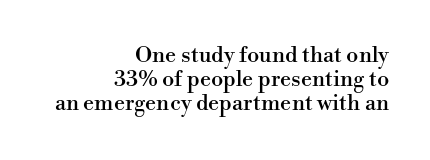
{"italic": "no", "underline": "no", "align": "right", "line_spacing": "tight", "line_spacing_ratio": 1.1, "letter_spacing": "normal", "letter_spacing_em": 0.0, "glyph_px": 22}
